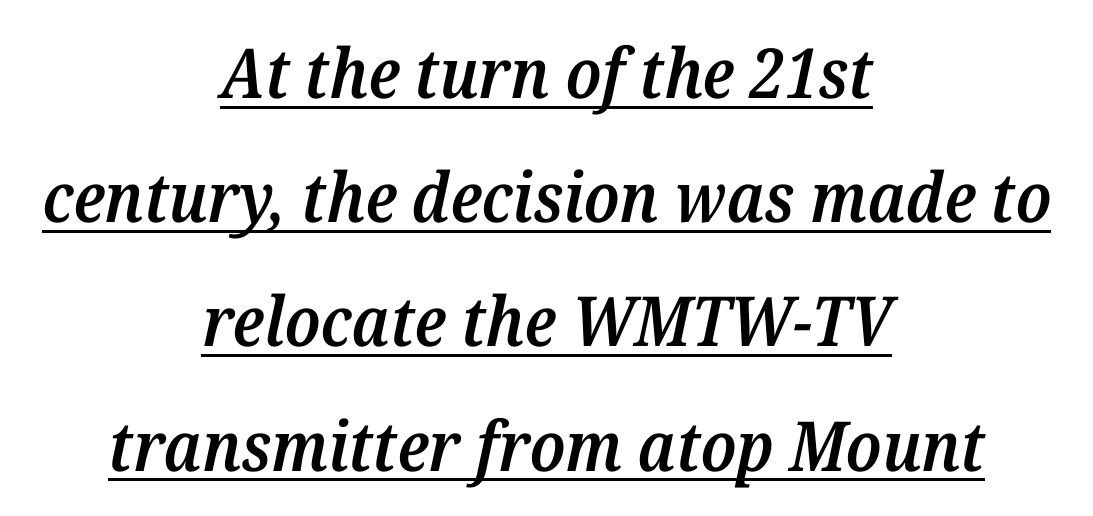
The image shows 69 px semibold serif type, italic (leaning right); set centered, line spacing 1.8x, normal letter spacing, underlined; medium stroke contrast and a medium x-height.
